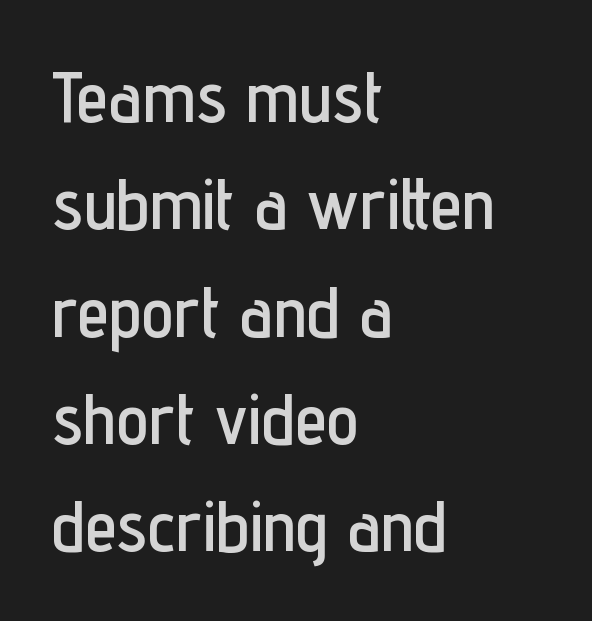
The image shows 72 px condensed sans-serif type, upright; set left-aligned, normal line spacing (1.49x), normal letter spacing, not underlined; low stroke contrast and a medium x-height.
